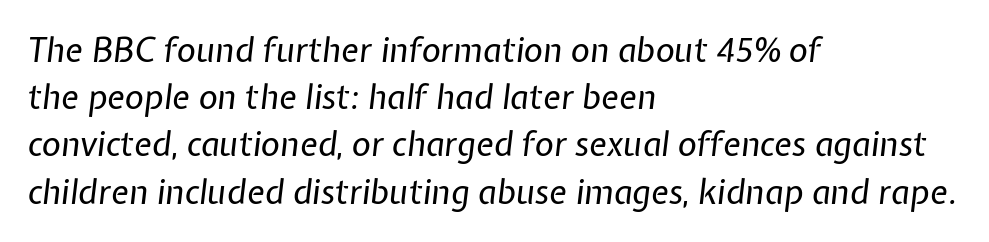
Is this a fixed-width face? No — the glyphs have proportional, varying widths. Tall strokes in this sample are angled rather than plumb. This rendering leaves character spacing at its baseline value. These glyphs show unthickened strokes, regular width or finer. The passage shown is not underscored anywhere. Alignment: flush left.
